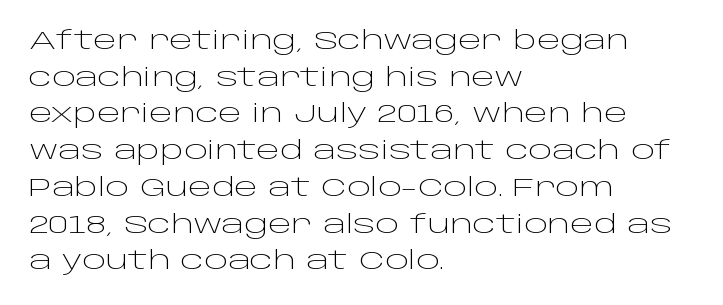
The image shows 25 px text type, upright; set left-aligned, normal line spacing (1.47x), normal letter spacing, not underlined.
